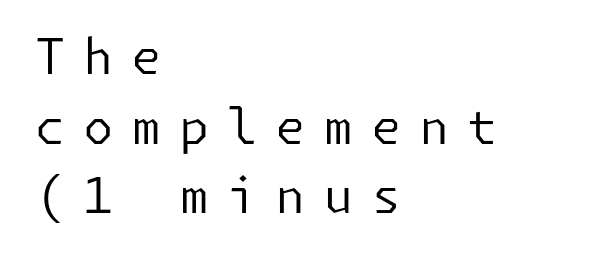
The image shows 49 px regular-weight sans-serif type, upright; set left-aligned, normal line spacing (1.42x), unusually wide letter spacing (+0.36 em), not underlined; low stroke contrast and a medium x-height.
